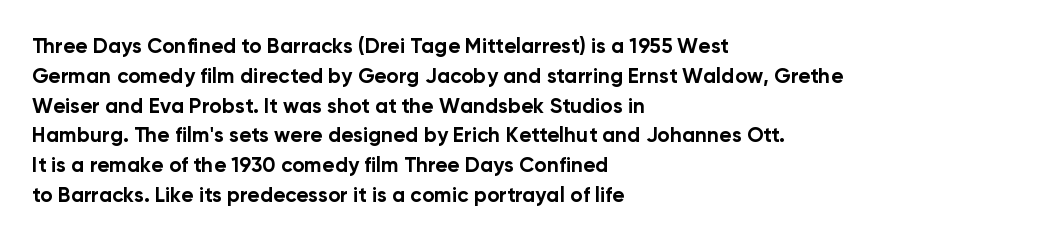
{"italic": "no", "bold": "yes", "underline": "no", "align": "left", "line_spacing": "normal", "line_spacing_ratio": 1.42, "letter_spacing": "normal", "letter_spacing_em": 0.0, "glyph_px": 21}
